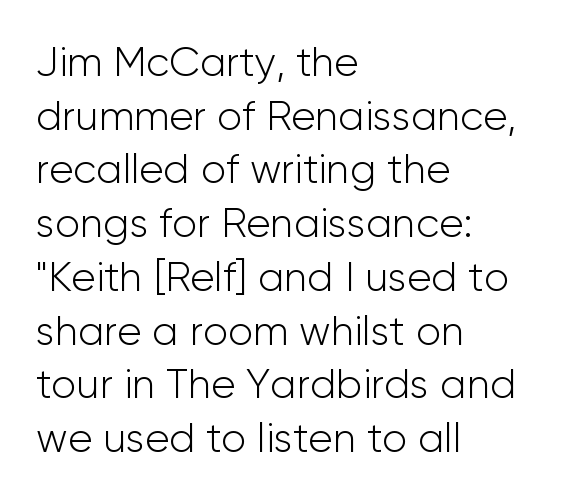
Q: Is the text bold? A: No.
Q: Is the text italic (slanted)? A: No, it is upright.
Q: Is the typeface a serif or a sans-serif typeface? A: Sans-serif.
Q: Is the text underlined? A: No.
Q: How is the paragraph aligned? A: Left-aligned.
Q: Is the spacing between letters normal or unusually wide? A: Normal.
Q: Is the spacing between lines tight, normal or loose? A: Normal.
Q: Width (condensed, normal, or wide)? A: Normal.
Q: Stroke contrast? A: Low.
Q: x-height? A: Medium.
Q: Monospaced? A: No.
